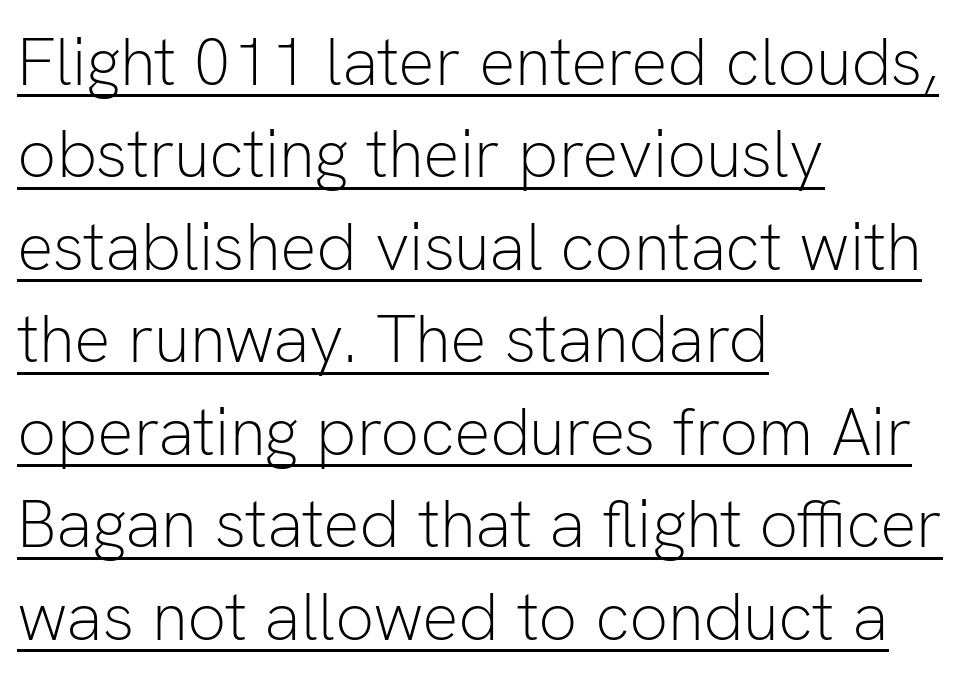
The image shows 68 px light sans-serif type, upright; set left-aligned, normal line spacing (1.36x), normal letter spacing, underlined; low stroke contrast and a medium x-height.
